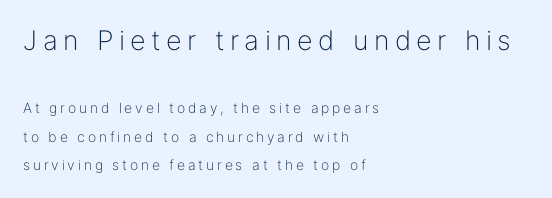
{"italic": "no", "bold": "no", "underline": "no", "align": "left", "line_spacing": "loose", "line_spacing_ratio": 2.03, "letter_spacing": "wide", "letter_spacing_em": 0.2, "larger_block": "first", "size_ratio": 1.93, "glyph_px": 27}
